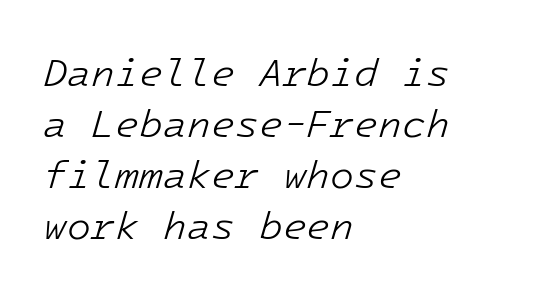
The image shows 39 px light type, italic (leaning right), monospaced; set left-aligned, normal line spacing (1.31x), normal letter spacing, not underlined; low stroke contrast and a medium x-height.
